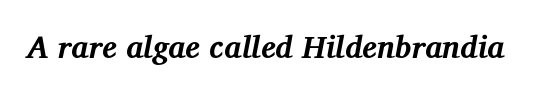
The image shows 31 px bold serif type, italic (leaning right); set normal letter spacing, not underlined; medium stroke contrast and a medium x-height.
